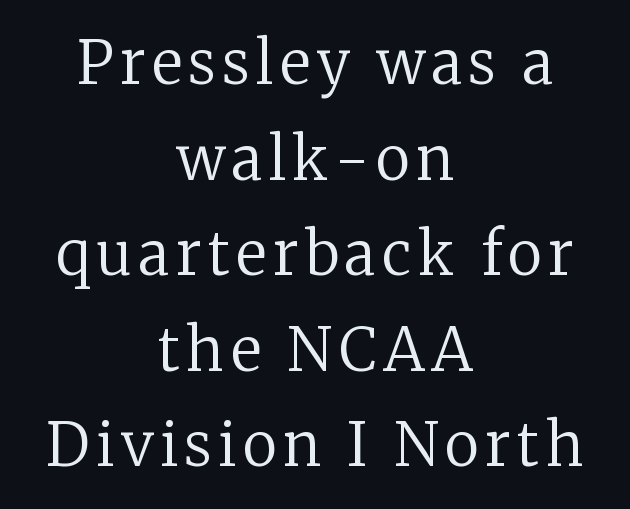
{"serif": "yes", "italic": "no", "bold": "no", "weight": "regular", "width": "normal", "stroke_contrast": "low", "x_height": "medium", "monospaced": "no", "underline": "no", "align": "center", "line_spacing": "normal", "line_spacing_ratio": 1.62, "glyph_px": 59}
